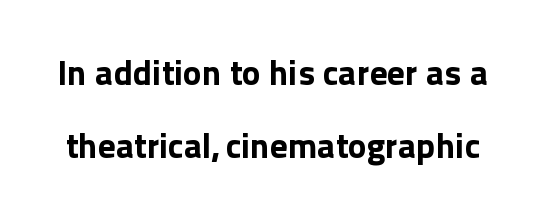
The image shows 35 px bold sans-serif type, upright; set loose line spacing (2.1x), normal letter spacing, not underlined; a medium x-height.
